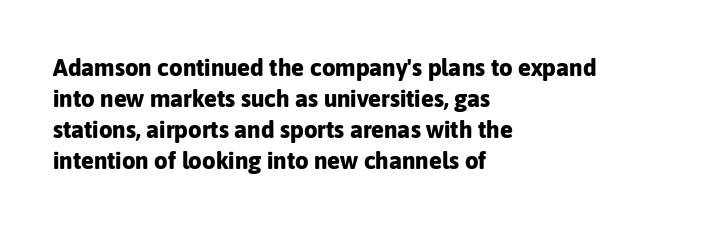
The image shows 24 px bold type, upright; set left-aligned, normal line spacing (1.29x), normal letter spacing, not underlined.
